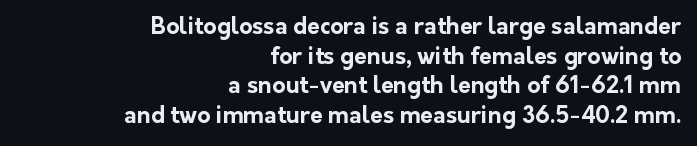
Q: Is the text bold? A: Yes.
Q: Is the text italic (slanted)? A: No, it is upright.
Q: Is the text underlined? A: No.
Q: How is the paragraph aligned? A: Right-aligned.
Q: Is the spacing between letters normal or unusually wide? A: Normal.
Q: Is the spacing between lines tight, normal or loose? A: Normal.
